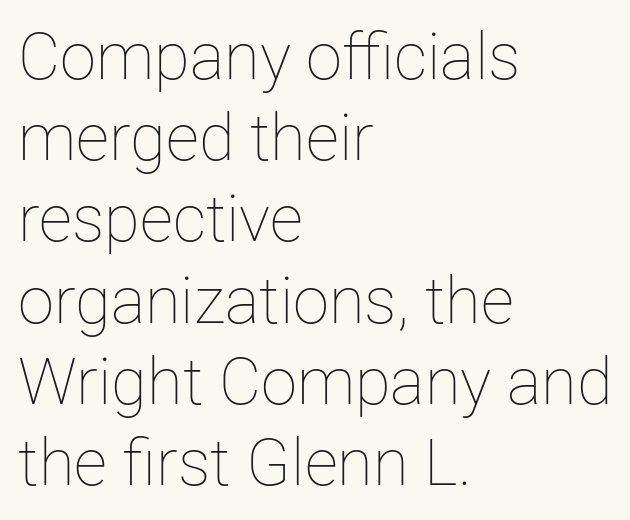
Q: Is the text bold? A: No.
Q: Is the text italic (slanted)? A: No, it is upright.
Q: Is the text underlined? A: No.
Q: How is the paragraph aligned? A: Left-aligned.
Q: Is the spacing between letters normal or unusually wide? A: Normal.
Q: Is the spacing between lines tight, normal or loose? A: Normal.
Q: Width (condensed, normal, or wide)? A: Normal.
Q: Stroke contrast? A: Low.
Q: x-height? A: Medium.
Q: Monospaced? A: No.
